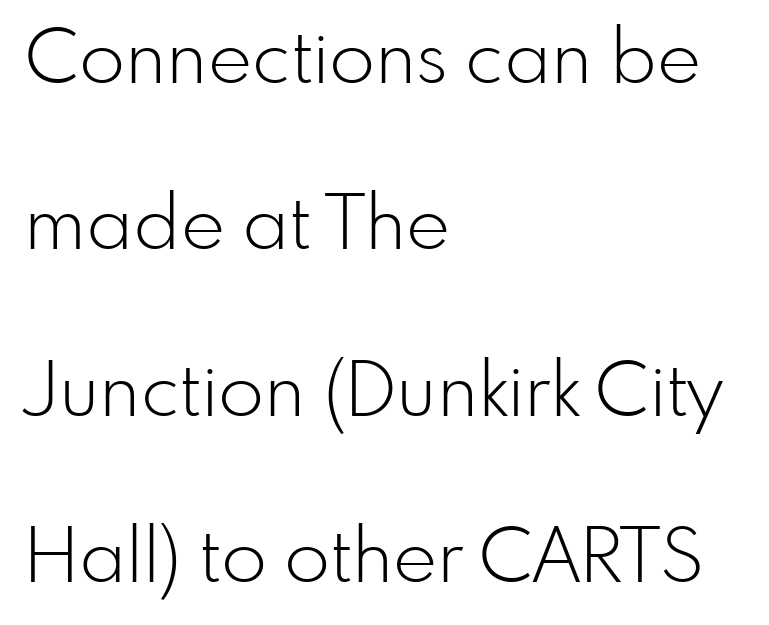
The rendering uses natural spacing where letterforms have individual widths. Descender tails drop into unmarked territory. Teacher's note: observe the even left margin — that is flush-left alignment. You can tell from the bare stems that sans-serif type was used. Summary of vertical rhythm: relaxed, with wide interline spacing.
